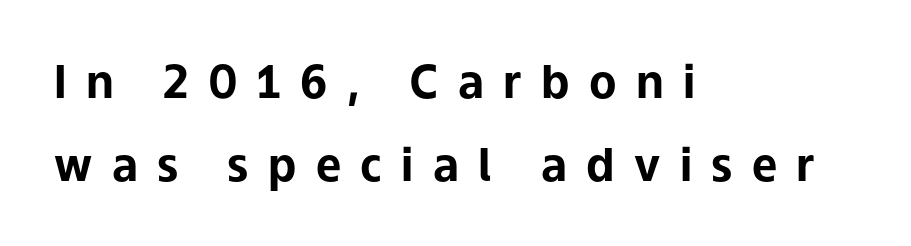
{"serif": "no", "italic": "no", "bold": "yes", "weight": "bold", "width": "normal", "stroke_contrast": "low", "x_height": "medium", "monospaced": "no", "underline": "no", "align": "left", "line_spacing_ratio": 1.84, "letter_spacing": "wide", "letter_spacing_em": 0.43, "glyph_px": 45}
